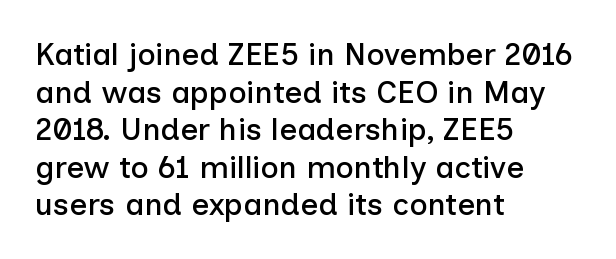
Q: Is the text italic (slanted)? A: No, it is upright.
Q: Is the typeface a serif or a sans-serif typeface? A: Sans-serif.
Q: Is the text underlined? A: No.
Q: How is the paragraph aligned? A: Left-aligned.
Q: Is the spacing between letters normal or unusually wide? A: Normal.
Q: Width (condensed, normal, or wide)? A: Normal.
Q: Stroke contrast? A: Low.
Q: x-height? A: Medium.
Q: Monospaced? A: No.
